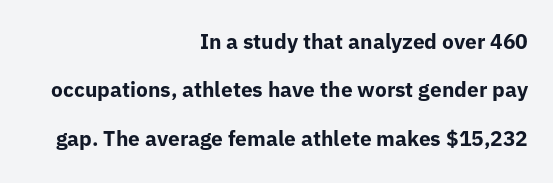
A clean baseline with only descenders dipping below it. Thick stems and heavy bowls — unmistakably bold. Compared with typical paragraphs, the rows here are farther apart. All the whitespace from short lines collects on the left.
